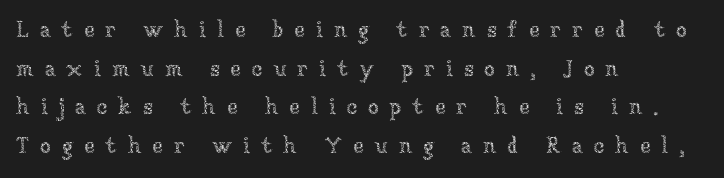
{"italic": "no", "bold": "no", "underline": "no", "align": "left", "line_spacing_ratio": 1.76, "letter_spacing": "wide", "letter_spacing_em": 0.49, "glyph_px": 22}
